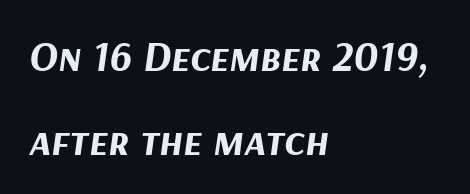
Q: Is the text bold? A: Yes.
Q: Is the text italic (slanted)? A: Yes, it leans right by about 9 degrees.
Q: Is the text underlined? A: No.
Q: How is the paragraph aligned? A: Left-aligned.
Q: Is the spacing between letters normal or unusually wide? A: Normal.
Q: Is the spacing between lines tight, normal or loose? A: Loose.
Q: Width (condensed, normal, or wide)? A: Normal.
Q: Stroke contrast? A: Medium.
Q: x-height? A: Medium.
Q: Monospaced? A: No.
